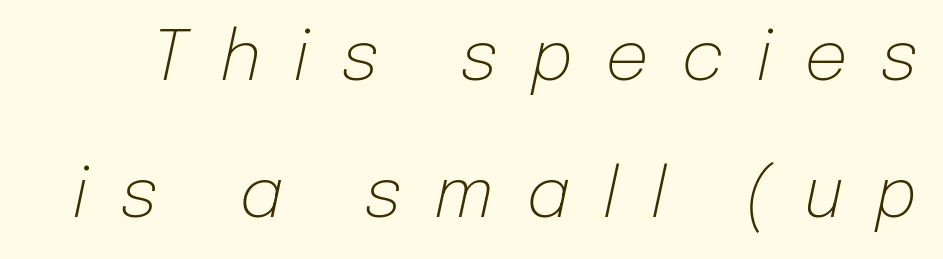
{"italic": "yes", "lean": "right", "slant_degrees": 12, "bold": "no", "weight": "light", "width": "normal", "stroke_contrast": "low", "x_height": "medium", "monospaced": "no", "underline": "no", "line_spacing": "loose", "line_spacing_ratio": 1.98, "letter_spacing": "wide", "letter_spacing_em": 0.46, "glyph_px": 69}
